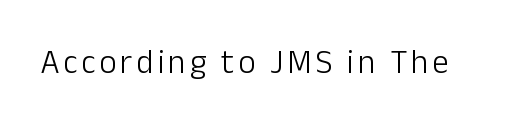
Spacing verdict: proportional, widths tailored to each character. I'd call this a sans setting — the letters go barefoot. Nope, not italic — everything's standing straight. The words here are not underlined. Stems and bowls with no extra thickness — not bold.
